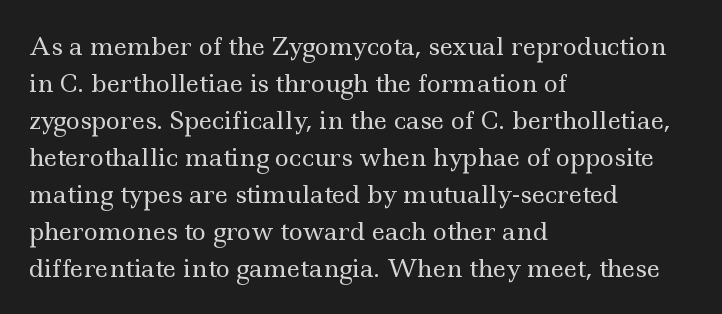
The image shows 24 px text type, upright; set left-aligned, normal line spacing (1.54x), normal letter spacing, not underlined.
